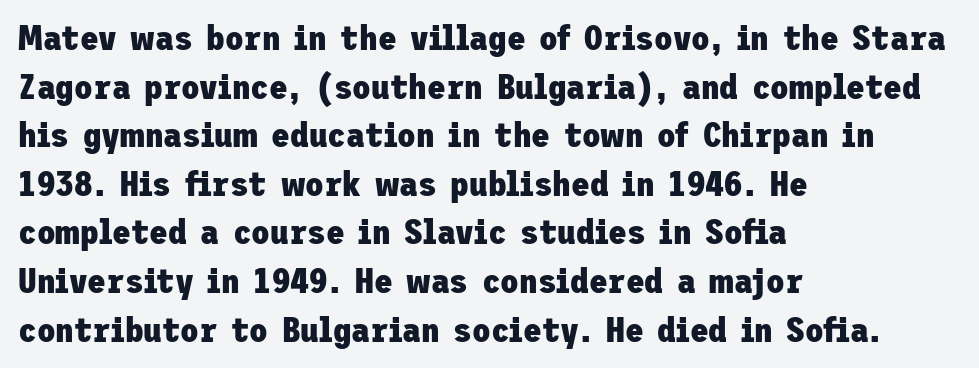
Q: Is the text bold? A: Yes.
Q: Is the text italic (slanted)? A: No, it is upright.
Q: Is the typeface a serif or a sans-serif typeface? A: Sans-serif.
Q: Is the text underlined? A: No.
Q: How is the paragraph aligned? A: Left-aligned.
Q: Is the spacing between letters normal or unusually wide? A: Normal.
Q: Is the spacing between lines tight, normal or loose? A: Normal.
Q: Width (condensed, normal, or wide)? A: Normal.
Q: Stroke contrast? A: Low.
Q: x-height? A: Medium.
